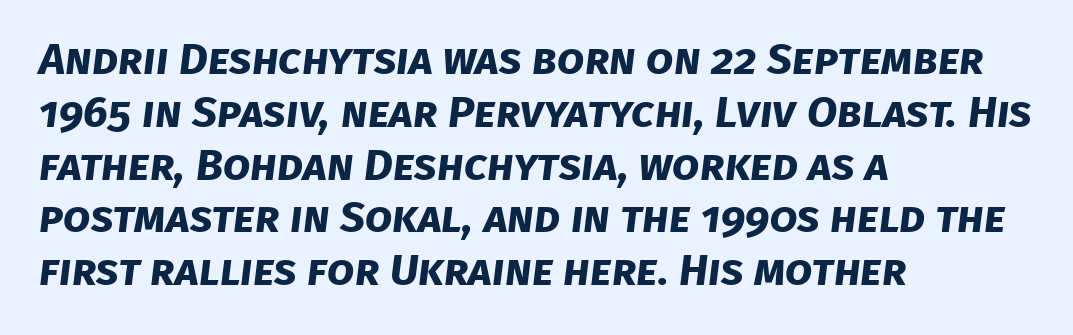
Descenders hang freely into open space. A dark, heavy texture on the line: the type is bold. Characters follow at the spacing the type designer built in. Is this a fixed-width face? No — the glyphs have proportional, varying widths. The designer went with a sans here, leaving each stem footless.
